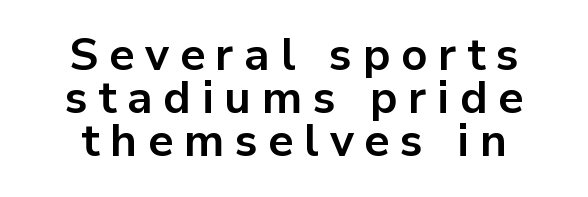
Q: Is the text bold? A: Yes.
Q: Is the text italic (slanted)? A: No, it is upright.
Q: Is the typeface a serif or a sans-serif typeface? A: Sans-serif.
Q: Is the text underlined? A: No.
Q: How is the paragraph aligned? A: Centered.
Q: Is the spacing between letters normal or unusually wide? A: Unusually wide.
Q: Is the spacing between lines tight, normal or loose? A: Tight.
Q: Width (condensed, normal, or wide)? A: Normal.
Q: Stroke contrast? A: Low.
Q: x-height? A: Medium.
Q: Monospaced? A: No.
